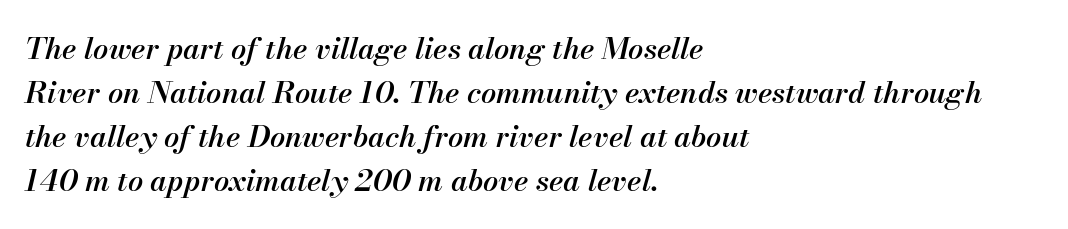
Q: Is the text bold? A: Semi-bold.
Q: Is the text italic (slanted)? A: Yes, it leans right by about 13 degrees.
Q: Is the text underlined? A: No.
Q: How is the paragraph aligned? A: Left-aligned.
Q: Is the spacing between letters normal or unusually wide? A: Normal.
Q: Is the spacing between lines tight, normal or loose? A: Normal.
Q: Width (condensed, normal, or wide)? A: Normal.
Q: Stroke contrast? A: Medium.
Q: x-height? A: Small.
Q: Monospaced? A: No.
